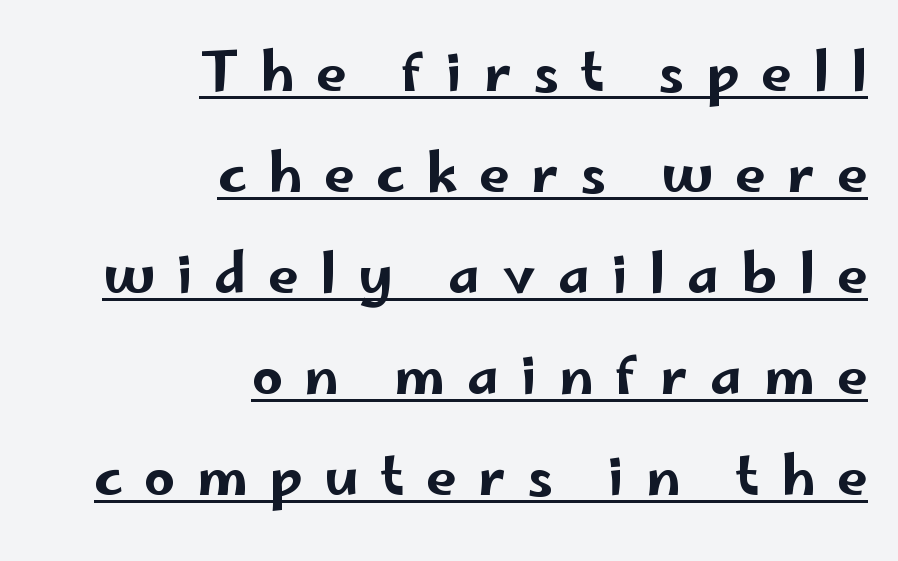
Q: Is the text italic (slanted)? A: No, it is upright.
Q: Is the typeface a serif or a sans-serif typeface? A: Sans-serif.
Q: Is the text underlined? A: Yes.
Q: How is the paragraph aligned? A: Right-aligned.
Q: Is the spacing between letters normal or unusually wide? A: Unusually wide.
Q: Width (condensed, normal, or wide)? A: Wide.
Q: Stroke contrast? A: Low.
Q: x-height? A: Small.
Q: Monospaced? A: No.
